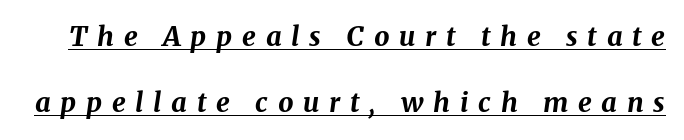
Q: Is the text bold? A: Yes.
Q: Is the text italic (slanted)? A: Yes, it leans right by about 8 degrees.
Q: Is the text underlined? A: Yes.
Q: Is the spacing between letters normal or unusually wide? A: Unusually wide.
Q: Is the spacing between lines tight, normal or loose? A: Loose.
